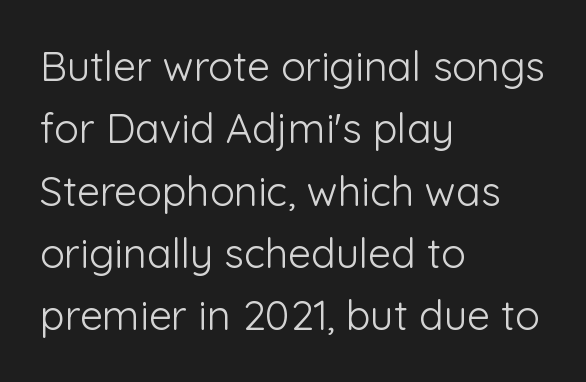
{"serif": "no", "italic": "no", "bold": "no", "weight": "light", "width": "normal", "stroke_contrast": "low", "x_height": "medium", "monospaced": "no", "underline": "no", "align": "left", "line_spacing": "normal", "line_spacing_ratio": 1.52, "letter_spacing": "normal", "letter_spacing_em": 0.0, "glyph_px": 41}
